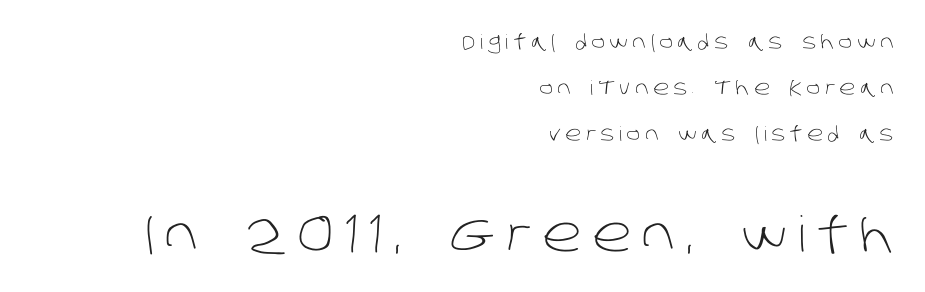
{"serif": "no", "bold": "no", "weight": "light", "width": "normal", "stroke_contrast": "low", "x_height": "large", "monospaced": "no", "underline": "no", "align": "right", "line_spacing": "loose", "line_spacing_ratio": 2.31, "letter_spacing": "wide", "letter_spacing_em": 0.23, "larger_block": "second", "size_ratio": 2.45, "glyph_px": 49}
